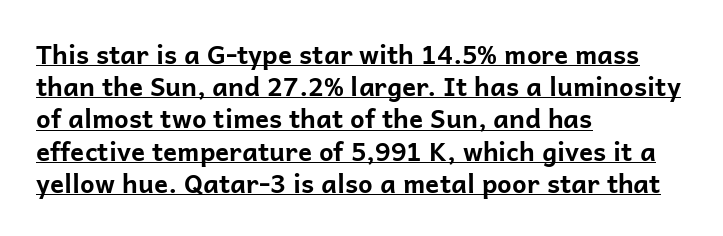
Visually the block forms a straight wall on the left and a jagged coastline on the right. Check the space under the baseline: a stroke is drawn there. Caption: standard tracking, unaltered. You can tell it's not italic because the verticals are truly vertical. Heavy, bold letterforms.
